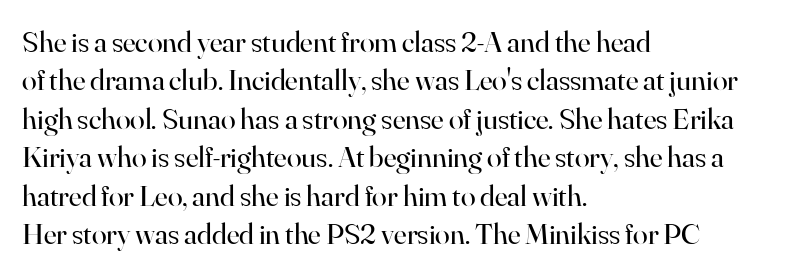
Lines of text with bare space underneath. This is serif lettering, the kind often seen in printed books. There is no visible air inserted between adjacent glyphs. The rag falls on the right side of this text block.
